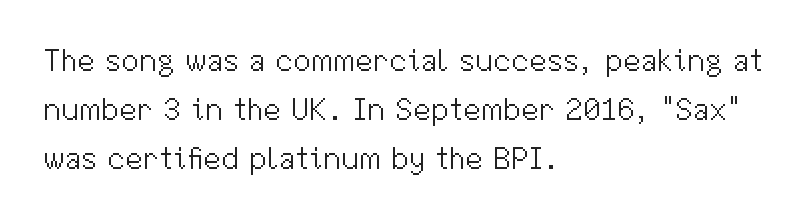
{"serif": "no", "italic": "no", "bold": "no", "weight": "light", "width": "normal", "stroke_contrast": "medium", "x_height": "medium", "monospaced": "no", "underline": "no", "align": "left", "line_spacing": "normal", "line_spacing_ratio": 1.53, "letter_spacing": "normal", "letter_spacing_em": 0.0, "glyph_px": 32}
